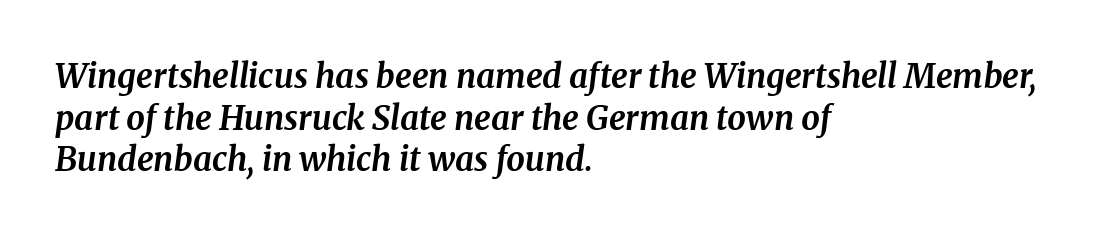
The image shows 33 px bold serif type, italic (leaning right); set left-aligned, normal line spacing (1.26x), normal letter spacing, not underlined; medium stroke contrast and a medium x-height.
